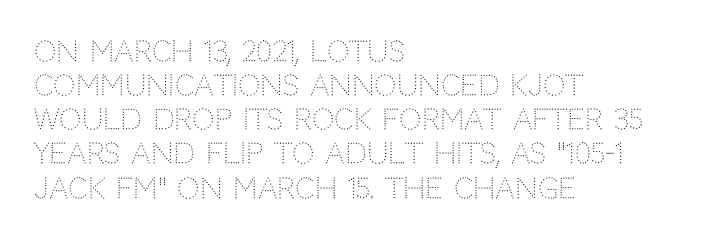
{"serif": "no", "italic": "no", "bold": "no", "weight": "light", "width": "normal", "stroke_contrast": "low", "x_height": "large", "monospaced": "no", "underline": "no", "align": "left", "line_spacing_ratio": 1.22, "letter_spacing": "normal", "letter_spacing_em": 0.0, "glyph_px": 28}
